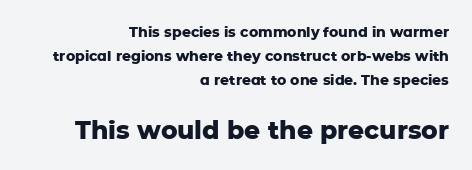
{"italic": "no", "bold": "yes", "underline": "no", "align": "right", "line_spacing": "normal", "line_spacing_ratio": 1.7, "letter_spacing": "normal", "letter_spacing_em": 0.0, "larger_block": "second", "size_ratio": 1.79, "glyph_px": 25}
